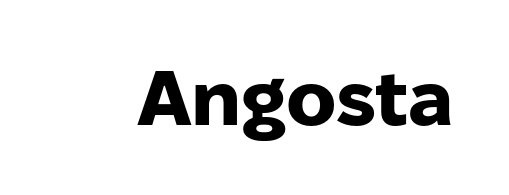
{"serif": "no", "italic": "no", "bold": "yes", "weight": "heavy", "width": "normal", "stroke_contrast": "low", "x_height": "medium", "monospaced": "no", "underline": "no", "letter_spacing": "normal", "letter_spacing_em": 0.0, "glyph_px": 77}
